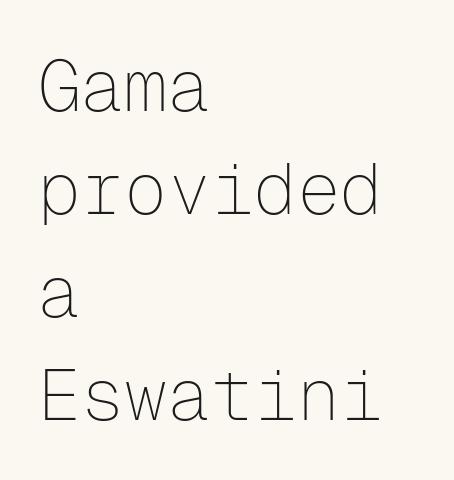
The image shows 72 px thin sans-serif type, upright, monospaced; set left-aligned, normal line spacing (1.43x), normal letter spacing, not underlined; low stroke contrast and a medium x-height.
